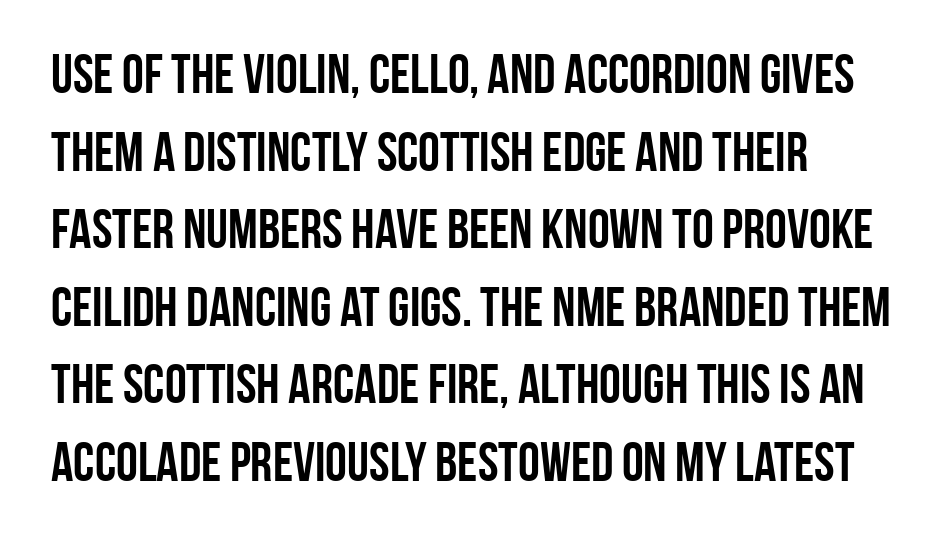
The image shows 55 px semibold, condensed sans-serif type, upright; set left-aligned, normal line spacing (1.41x), normal letter spacing, not underlined; low stroke contrast and a large x-height.
